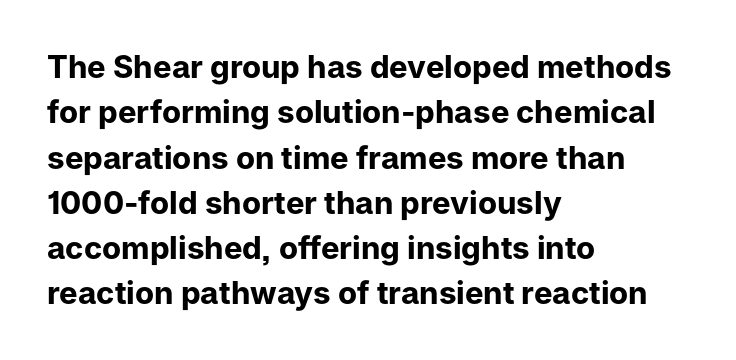
The image shows 31 px bold sans-serif type, upright; set left-aligned, normal line spacing (1.46x), normal letter spacing, not underlined; low stroke contrast and a medium x-height.
